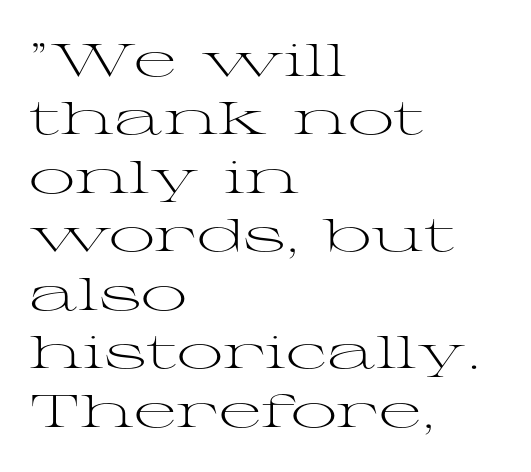
If you drew a line through each stem, it would be perfectly vertical. Vertical spacing — default. Little horizontal feet cap the strokes, marking this as serif type. Teacher's note: observe the even left margin — that is flush-left alignment.
